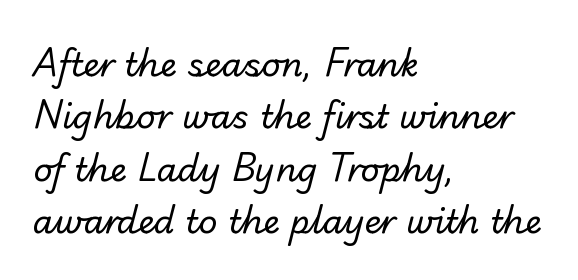
This block has exactly the height ordinary leading produces. The specimen omits any rule beneath the text block's lines. The face used here is rendered with its standard letterfit. This sample is left-justified, so line endings fall wherever the words run out. You could not count columns in this text — the font is proportionally spaced. Serif or sans? Sans — the stroke terminals are bare.
